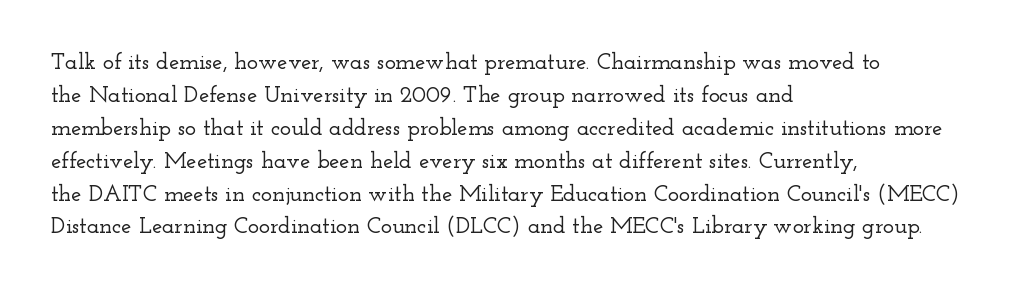
Q: Is the text italic (slanted)? A: No, it is upright.
Q: Is the text underlined? A: No.
Q: How is the paragraph aligned? A: Left-aligned.
Q: Is the spacing between letters normal or unusually wide? A: Normal.
Q: Is the spacing between lines tight, normal or loose? A: Normal.
